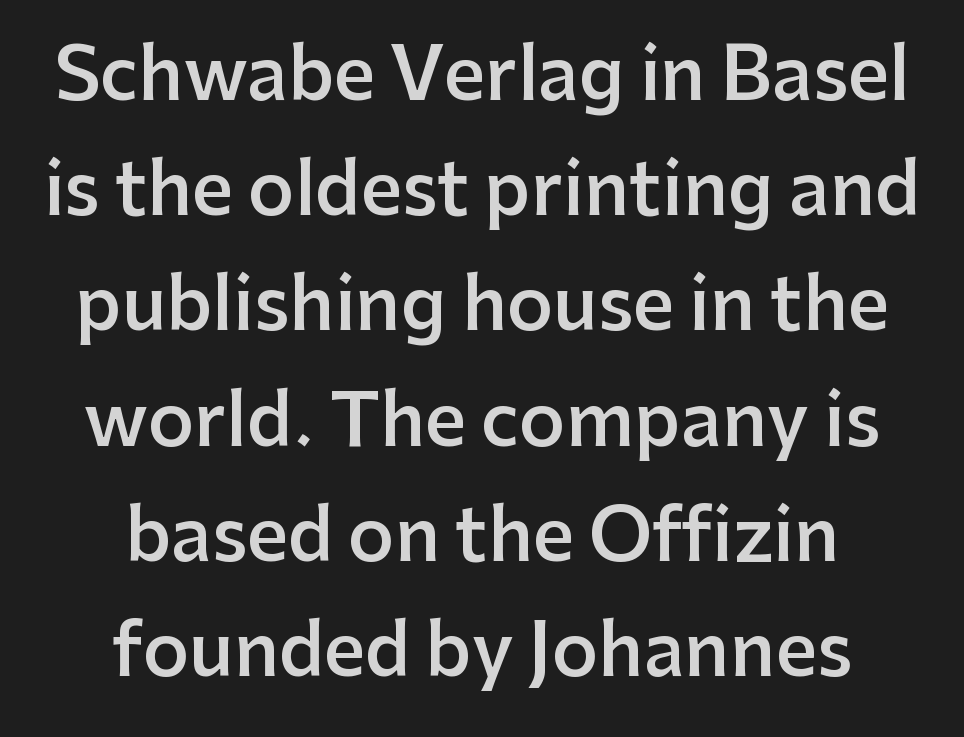
Q: Is the text bold? A: Semi-bold.
Q: Is the text italic (slanted)? A: No, it is upright.
Q: Is the typeface a serif or a sans-serif typeface? A: Sans-serif.
Q: Is the text underlined? A: No.
Q: How is the paragraph aligned? A: Centered.
Q: Is the spacing between letters normal or unusually wide? A: Normal.
Q: Is the spacing between lines tight, normal or loose? A: Normal.
Q: Width (condensed, normal, or wide)? A: Normal.
Q: Stroke contrast? A: Low.
Q: x-height? A: Medium.
Q: Monospaced? A: No.
